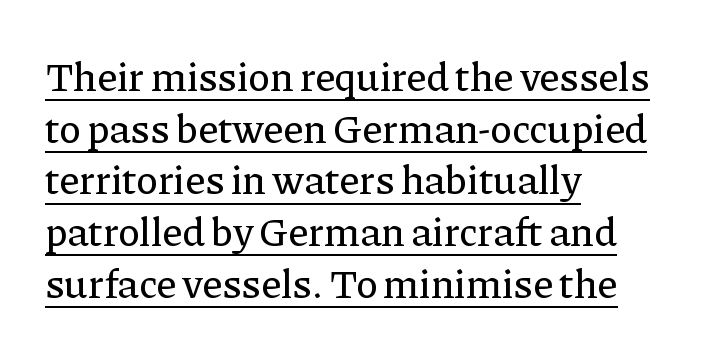
The face used here is rendered with its standard letterfit. Are there feet on the stems? There are — it's a serif. These lines are set flush left with a ragged right edge. Varying glyph widths throughout — classic text-font behaviour.
